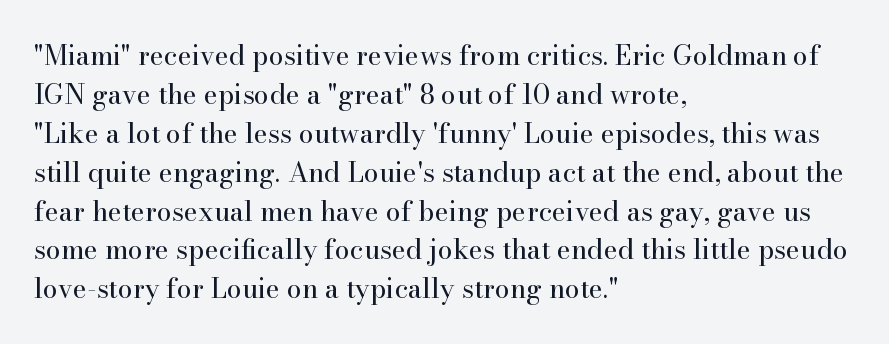
Q: Is the text bold? A: No.
Q: Is the text italic (slanted)? A: No, it is upright.
Q: Is the text underlined? A: No.
Q: How is the paragraph aligned? A: Left-aligned.
Q: Is the spacing between letters normal or unusually wide? A: Normal.
Q: Is the spacing between lines tight, normal or loose? A: Normal.
